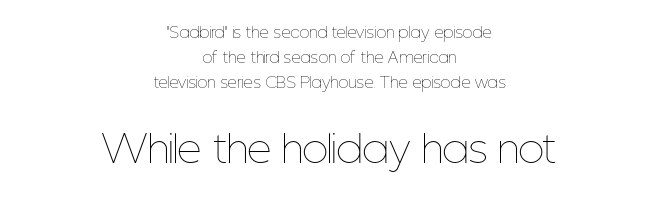
{"italic": "no", "bold": "no", "weight": "thin", "width": "condensed", "stroke_contrast": "low", "x_height": "medium", "monospaced": "no", "underline": "no", "align": "center", "line_spacing": "normal", "line_spacing_ratio": 1.67, "letter_spacing": "normal", "letter_spacing_em": 0.0, "larger_block": "second", "size_ratio": 2.53, "glyph_px": 38}
